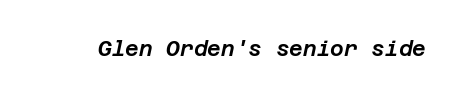
A clean baseline with only descenders dipping below it. Is the letter spacing exaggerated? No — it looks like the ordinary default. Quick note: italic.
